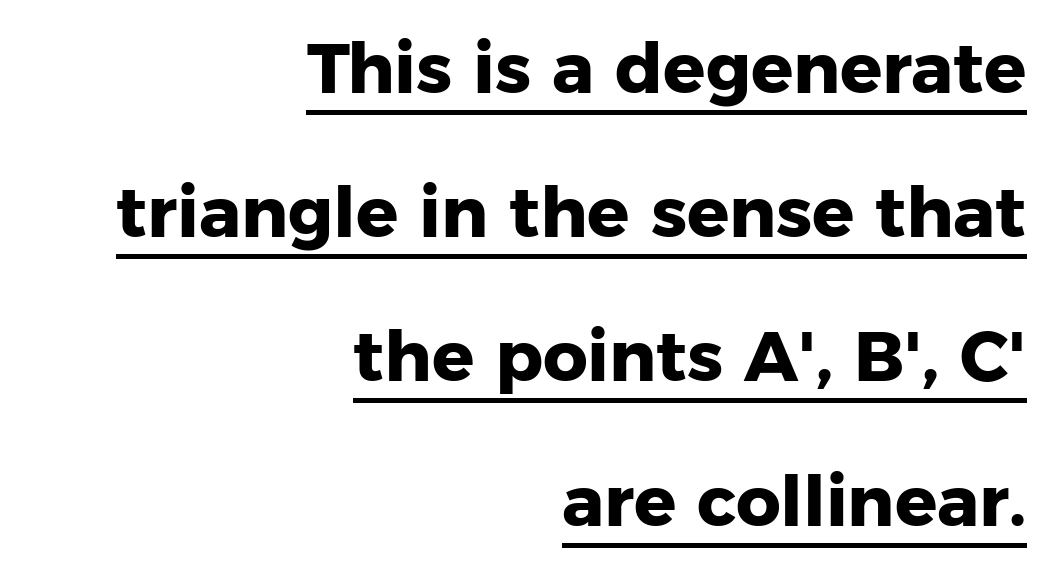
The image shows 70 px heavy sans-serif type, upright; set right-aligned, loose line spacing (2.06x), normal letter spacing, underlined; low stroke contrast and a medium x-height.
